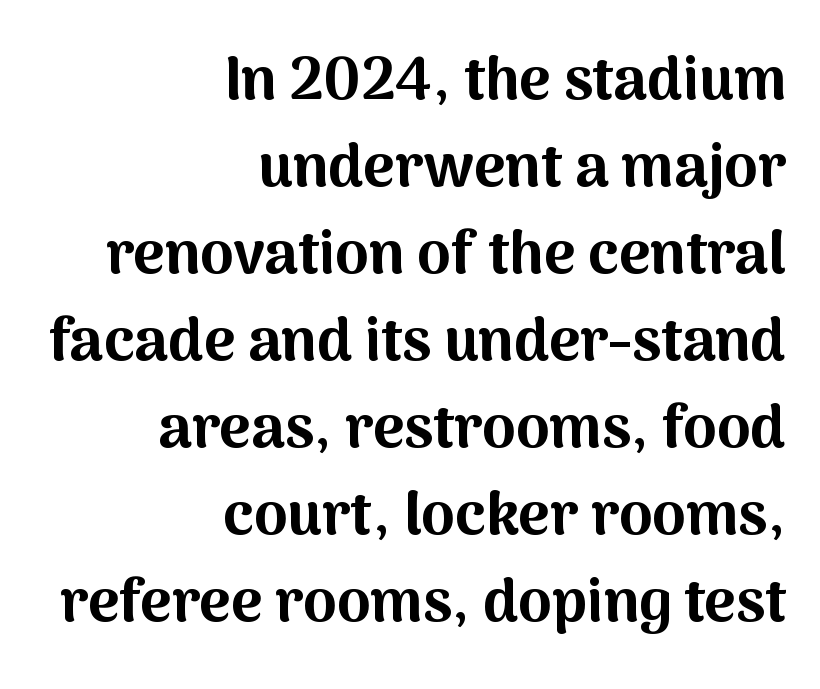
Q: Is the text bold? A: Yes.
Q: Is the text italic (slanted)? A: No, it is upright.
Q: Is the typeface a serif or a sans-serif typeface? A: Sans-serif.
Q: Is the text underlined? A: No.
Q: How is the paragraph aligned? A: Right-aligned.
Q: Is the spacing between letters normal or unusually wide? A: Normal.
Q: Is the spacing between lines tight, normal or loose? A: Normal.
Q: Width (condensed, normal, or wide)? A: Normal.
Q: Stroke contrast? A: Medium.
Q: x-height? A: Medium.
Q: Monospaced? A: No.
